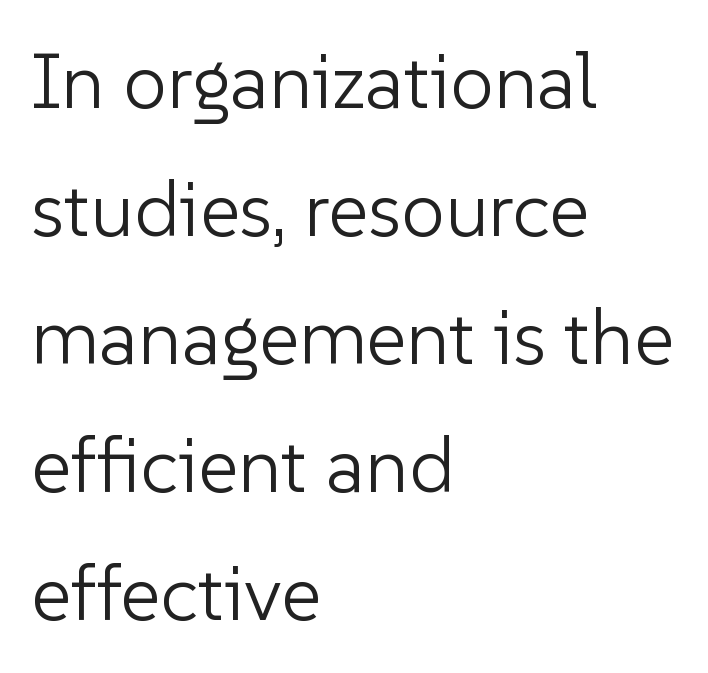
{"serif": "no", "italic": "no", "bold": "no", "weight": "light", "width": "normal", "stroke_contrast": "low", "x_height": "medium", "monospaced": "no", "underline": "no", "align": "left", "line_spacing": "normal", "line_spacing_ratio": 1.64, "letter_spacing": "normal", "letter_spacing_em": 0.0, "glyph_px": 78}
